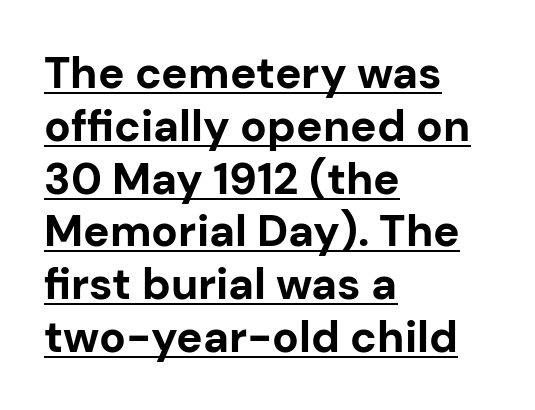
Q: Is the text bold? A: Yes.
Q: Is the text italic (slanted)? A: No, it is upright.
Q: Is the typeface a serif or a sans-serif typeface? A: Sans-serif.
Q: Is the text underlined? A: Yes.
Q: How is the paragraph aligned? A: Left-aligned.
Q: Is the spacing between letters normal or unusually wide? A: Normal.
Q: Width (condensed, normal, or wide)? A: Normal.
Q: Stroke contrast? A: Low.
Q: x-height? A: Medium.
Q: Monospaced? A: No.
